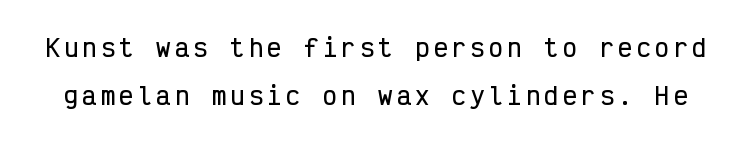
Q: Is the text italic (slanted)? A: No, it is upright.
Q: Is the text underlined? A: No.
Q: Is the spacing between lines tight, normal or loose? A: Loose.
